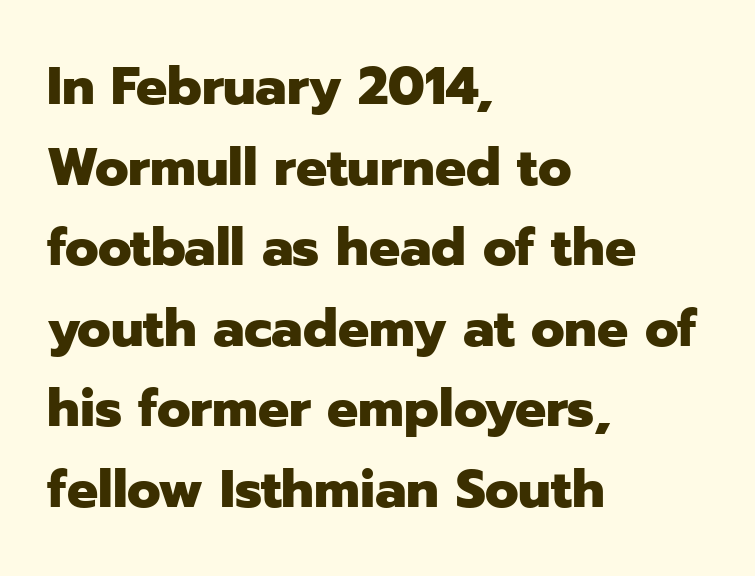
Notice how thick the strokes are: this is what a full bold looks like. The string is rendered with underlining switched off. The paragraph has a hard left edge and a soft right edge. You could call the tracking neutral — neither tight nor loose. This is the regular roman posture of the typeface.
